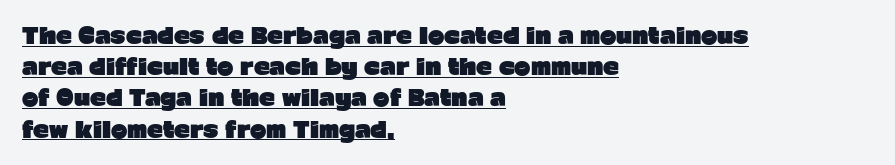
Q: Is the text bold? A: Yes.
Q: Is the text italic (slanted)? A: No, it is upright.
Q: Is the text underlined? A: Yes.
Q: How is the paragraph aligned? A: Left-aligned.
Q: Is the spacing between letters normal or unusually wide? A: Normal.
Q: Is the spacing between lines tight, normal or loose? A: Normal.
